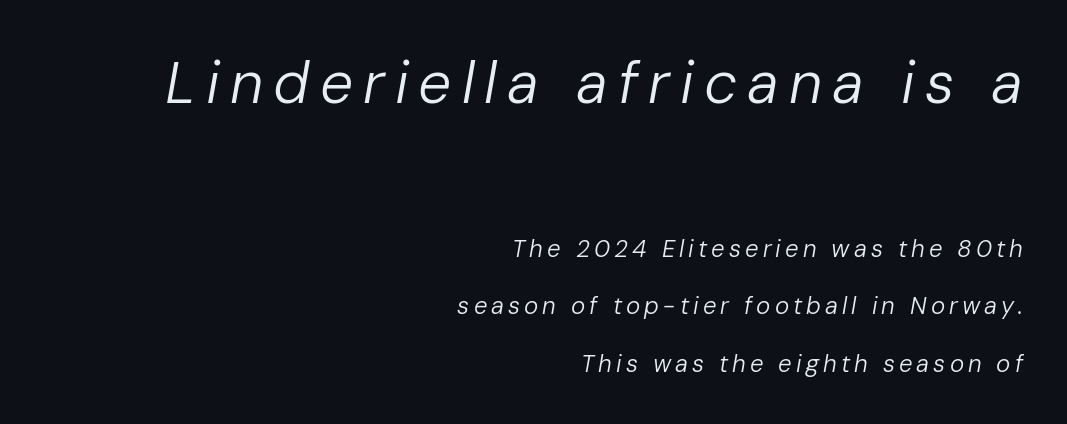
Q: Is the text bold? A: No.
Q: Is the text italic (slanted)? A: Yes, it leans right by about 10 degrees.
Q: Is the text underlined? A: No.
Q: How is the paragraph aligned? A: Right-aligned.
Q: Is the spacing between lines tight, normal or loose? A: Loose.
Q: Which block of text is set in a larger size, the first (top) or the second (bottom)? A: The first (top) one.
Q: Width (condensed, normal, or wide)? A: Normal.
Q: Stroke contrast? A: Low.
Q: x-height? A: Medium.
Q: Monospaced? A: No.
